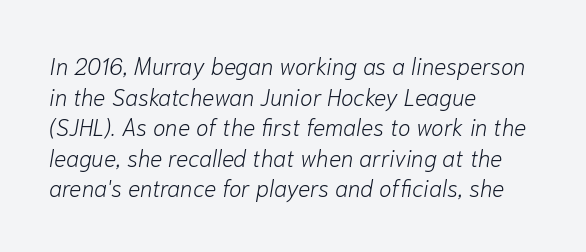
A typesetter would mark this as italic. The space between consecutive lines is moderate. Layout note: lines flush left. Is this a heavy cut? Hardly; it is regular or lighter. Bare-footed words on every line.
